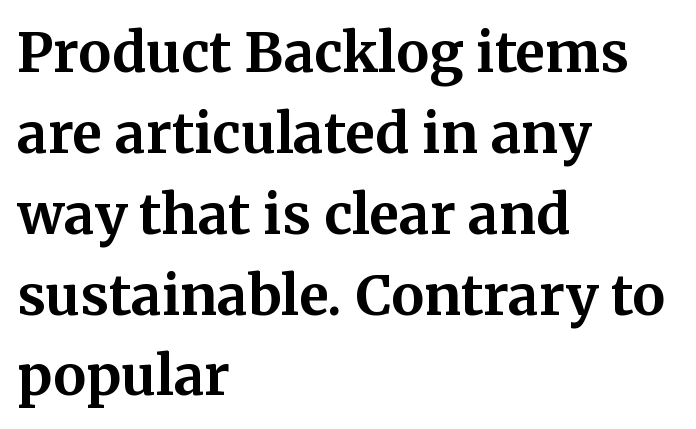
The image shows 55 px bold serif type, upright; set left-aligned, normal line spacing (1.47x), normal letter spacing, not underlined; medium stroke contrast and a medium x-height.
